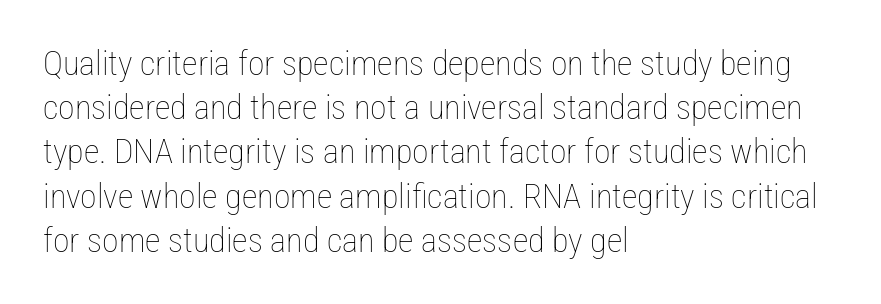
{"italic": "no", "bold": "no", "weight": "thin", "width": "condensed", "stroke_contrast": "low", "x_height": "medium", "monospaced": "no", "underline": "no", "align": "left", "line_spacing": "normal", "line_spacing_ratio": 1.3, "letter_spacing": "normal", "letter_spacing_em": 0.0, "glyph_px": 34}
